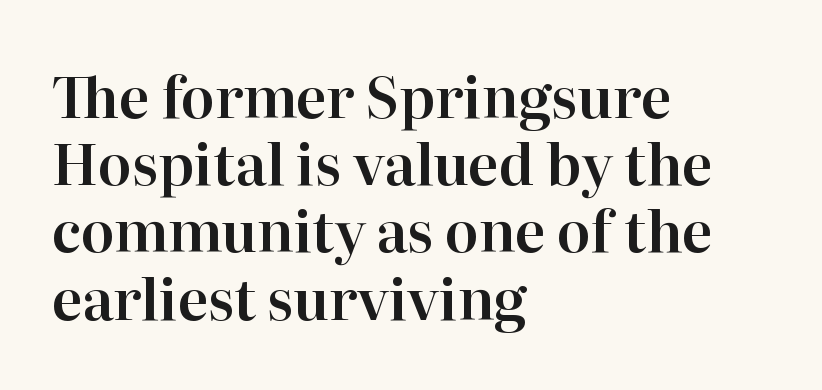
{"serif": "yes", "italic": "no", "width": "normal", "stroke_contrast": "high", "x_height": "medium", "monospaced": "no", "underline": "no", "align": "left", "line_spacing_ratio": 1.2, "letter_spacing": "normal", "letter_spacing_em": 0.0, "glyph_px": 56}
